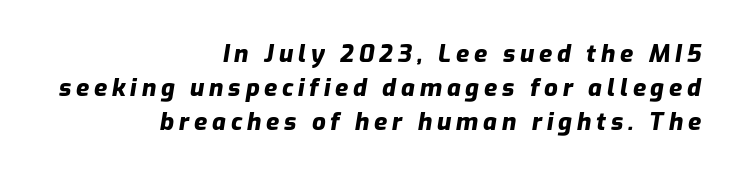
These lines have a slow, spaced-out rhythm from letter to letter. A normal amount of white space separates one row of letters from the next. Would a proofreader flag this as italicized? Yes. Reading down the block, your eye finds every line finishing at a fixed right position.
